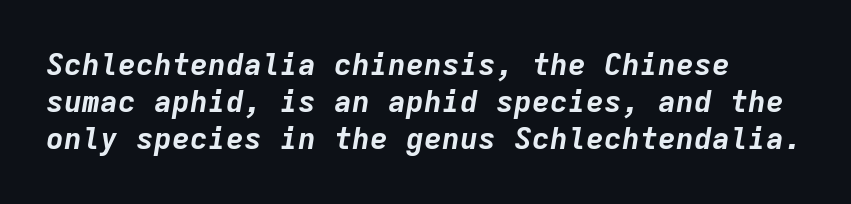
{"italic": "yes", "lean": "right", "slant_degrees": 9, "bold": "yes", "weight": "bold", "width": "normal", "stroke_contrast": "low", "x_height": "medium", "monospaced": "yes", "underline": "no", "line_spacing_ratio": 1.23, "letter_spacing": "normal", "letter_spacing_em": 0.0, "glyph_px": 30}
